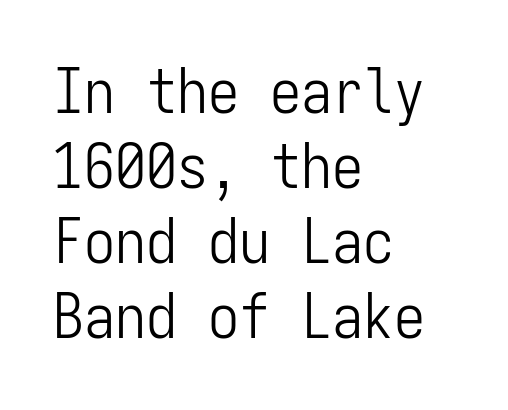
Think standard paragraph weight, or any step lighter than that. Beneath every word, the page is bare. The glyphs in this specimen are sans serif. The letters march in equal steps, a hallmark of fixed-pitch type. This is the regular roman posture of the typeface. The face used here is rendered with its standard letterfit.
